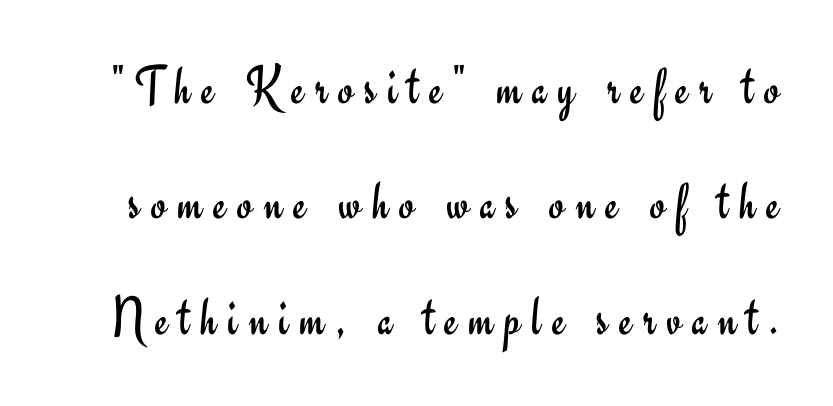
The image shows 55 px regular-weight sans-serif type; set loose line spacing (2.1x), unusually wide letter spacing (+0.2 em), not underlined; low stroke contrast and a small x-height.
